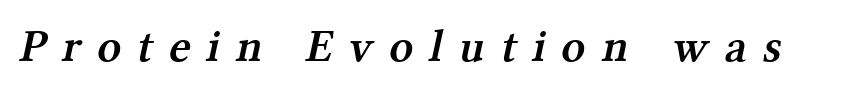
The image shows 47 px semibold serif type; set unusually wide letter spacing (+0.34 em), not underlined; medium stroke contrast and a medium x-height.
